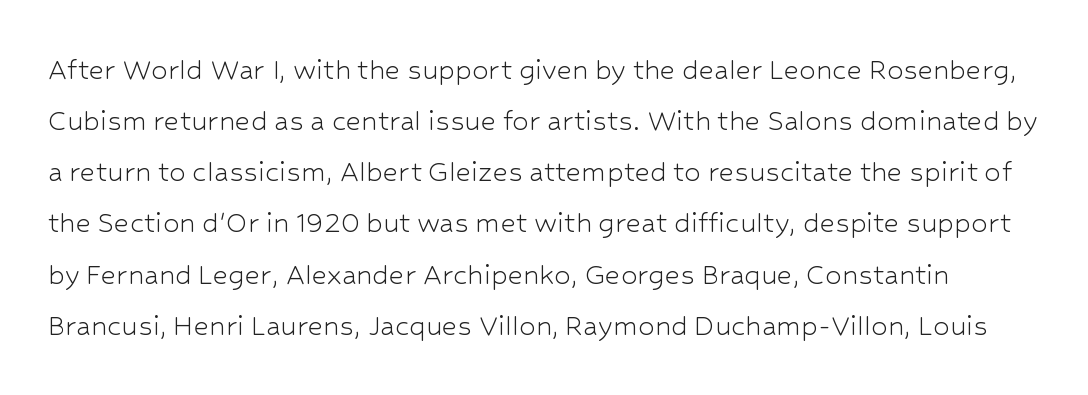
The image shows 33 px light sans-serif type, upright; set normal line spacing (1.55x), normal letter spacing, not underlined; low stroke contrast and a medium x-height.
